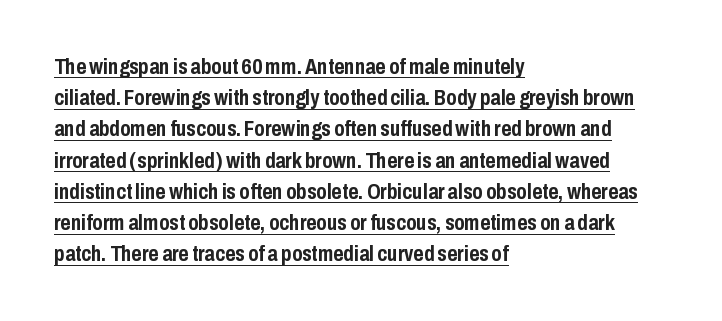
Q: Is the text bold? A: Yes.
Q: Is the text italic (slanted)? A: No, it is upright.
Q: Is the text underlined? A: Yes.
Q: How is the paragraph aligned? A: Left-aligned.
Q: Is the spacing between letters normal or unusually wide? A: Normal.
Q: Is the spacing between lines tight, normal or loose? A: Normal.
